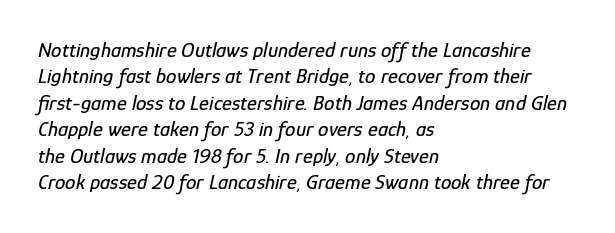
{"italic": "yes", "lean": "right", "slant_degrees": 12, "underline": "no", "align": "left", "line_spacing": "normal", "line_spacing_ratio": 1.26, "letter_spacing": "normal", "letter_spacing_em": 0.0, "glyph_px": 21}
